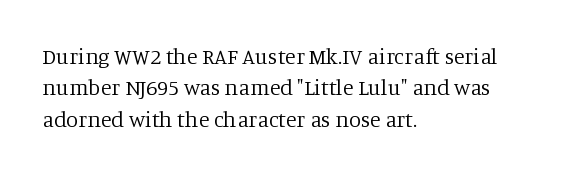
The line-height multiplier appears to be the usual default. The ragged edge is on the right, which tells us the setting is flush left. A typesetter would mark this as roman, not italic. This sample uses plain, unmodified letter spacing. No letter is thick-stroked: the sample isn't bold.
